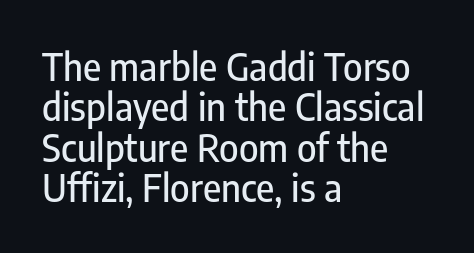
The image shows 37 px condensed sans-serif type, upright; set left-aligned, tight line spacing (1.09x), normal letter spacing, not underlined; low stroke contrast and a medium x-height.
